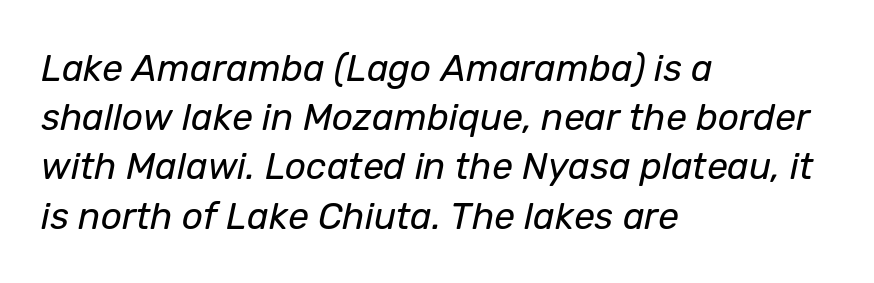
What stands out about the letter spacing? Nothing — it is the standard amount. The passage shown is typed in a proportional face where columns would drift. Evenly set lines give the paragraph a standard silhouette. Caption: multi-line text, flush left, ragged right.
